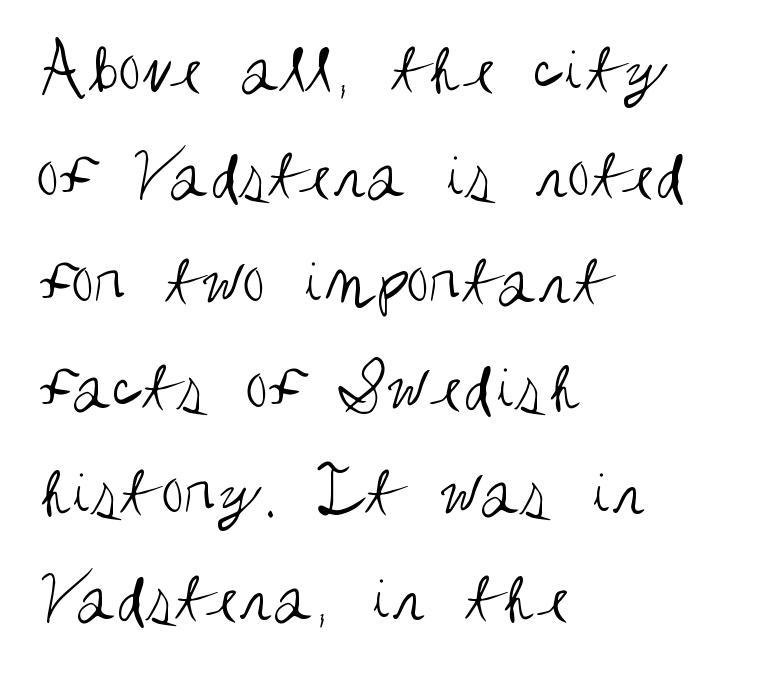
The line texture is even and compact thanks to regular tracking. The face used here is a sans, in the tradition of grotesques and geometrics. Whoever set this chose a conventional vertical rhythm. Just letters on the line, the space beneath them empty. Varying glyph widths throughout — classic text-font behaviour. A light-to-regular cut is what we see here.
